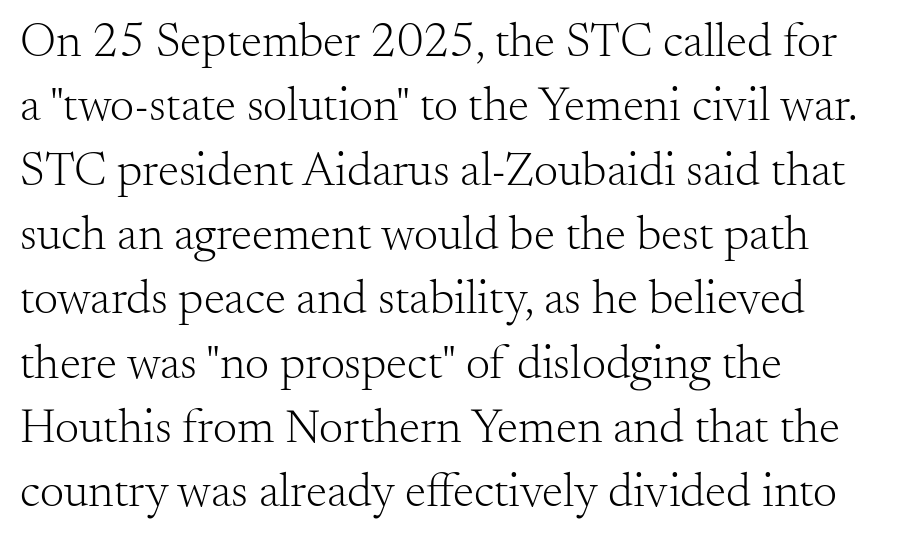
Q: Is the text bold? A: No.
Q: Is the text italic (slanted)? A: No, it is upright.
Q: Is the typeface a serif or a sans-serif typeface? A: Serif.
Q: Is the text underlined? A: No.
Q: How is the paragraph aligned? A: Left-aligned.
Q: Is the spacing between letters normal or unusually wide? A: Normal.
Q: Is the spacing between lines tight, normal or loose? A: Normal.
Q: Width (condensed, normal, or wide)? A: Normal.
Q: Stroke contrast? A: Medium.
Q: x-height? A: Small.
Q: Monospaced? A: No.
